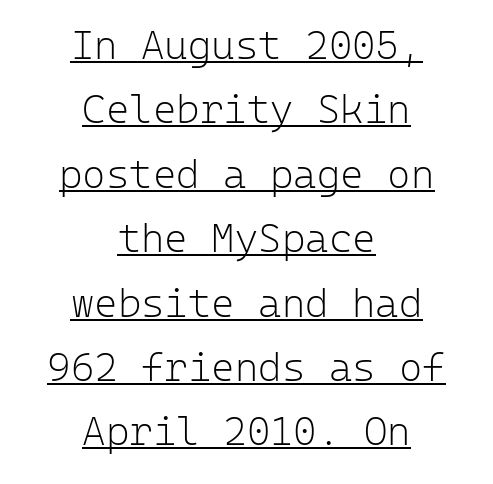
The image shows 40 px light sans-serif type, upright, monospaced; set centered, normal line spacing (1.61x), normal letter spacing, underlined; low stroke contrast and a medium x-height.
